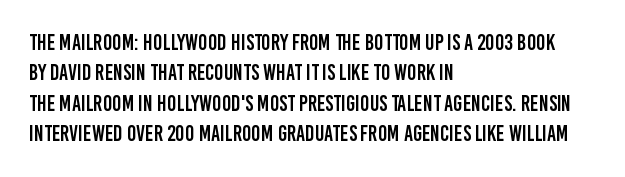
{"italic": "no", "underline": "no", "align": "left", "line_spacing": "normal", "line_spacing_ratio": 1.38, "letter_spacing": "normal", "letter_spacing_em": 0.0, "glyph_px": 22}
